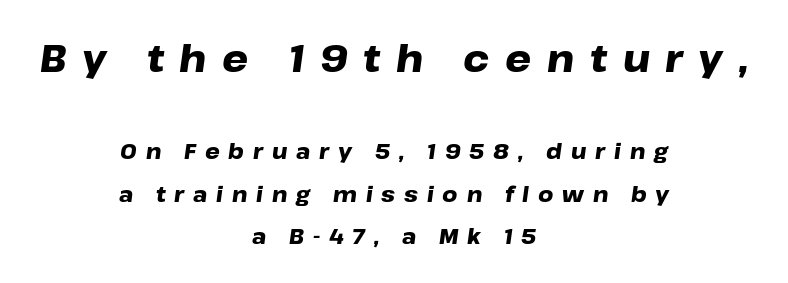
Q: Is the text bold? A: Yes.
Q: Is the text italic (slanted)? A: Yes, it leans right by about 8 degrees.
Q: Is the text underlined? A: No.
Q: How is the paragraph aligned? A: Centered.
Q: Is the spacing between letters normal or unusually wide? A: Unusually wide.
Q: Is the spacing between lines tight, normal or loose? A: Loose.
Q: Which block of text is set in a larger size, the first (top) or the second (bottom)? A: The first (top) one.
Q: Width (condensed, normal, or wide)? A: Wide.
Q: Stroke contrast? A: Low.
Q: x-height? A: Medium.
Q: Monospaced? A: No.
